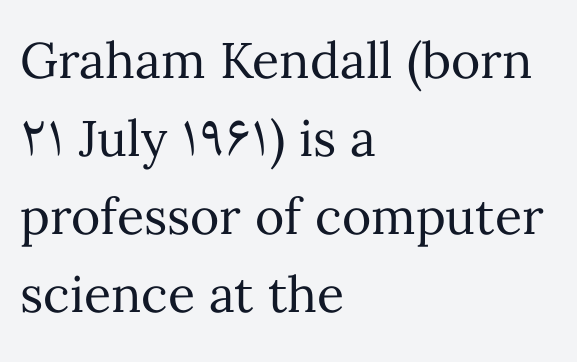
{"italic": "no", "bold": "no", "weight": "regular", "width": "normal", "stroke_contrast": "medium", "x_height": "medium", "monospaced": "no", "underline": "no", "align": "left", "line_spacing": "normal", "line_spacing_ratio": 1.56, "letter_spacing": "normal", "letter_spacing_em": 0.0, "glyph_px": 50}
